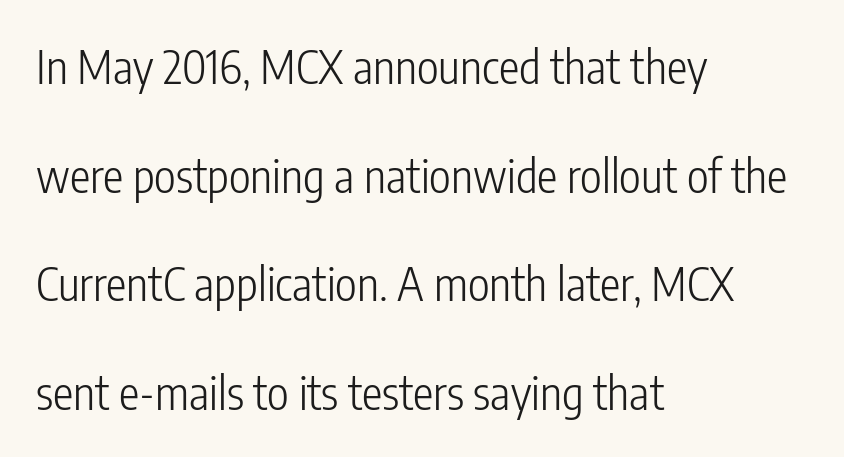
Q: Is the text bold? A: No.
Q: Is the text italic (slanted)? A: No, it is upright.
Q: Is the typeface a serif or a sans-serif typeface? A: Sans-serif.
Q: Is the text underlined? A: No.
Q: How is the paragraph aligned? A: Left-aligned.
Q: Is the spacing between letters normal or unusually wide? A: Normal.
Q: Is the spacing between lines tight, normal or loose? A: Loose.
Q: Width (condensed, normal, or wide)? A: Condensed.
Q: Stroke contrast? A: Low.
Q: x-height? A: Medium.
Q: Monospaced? A: No.
